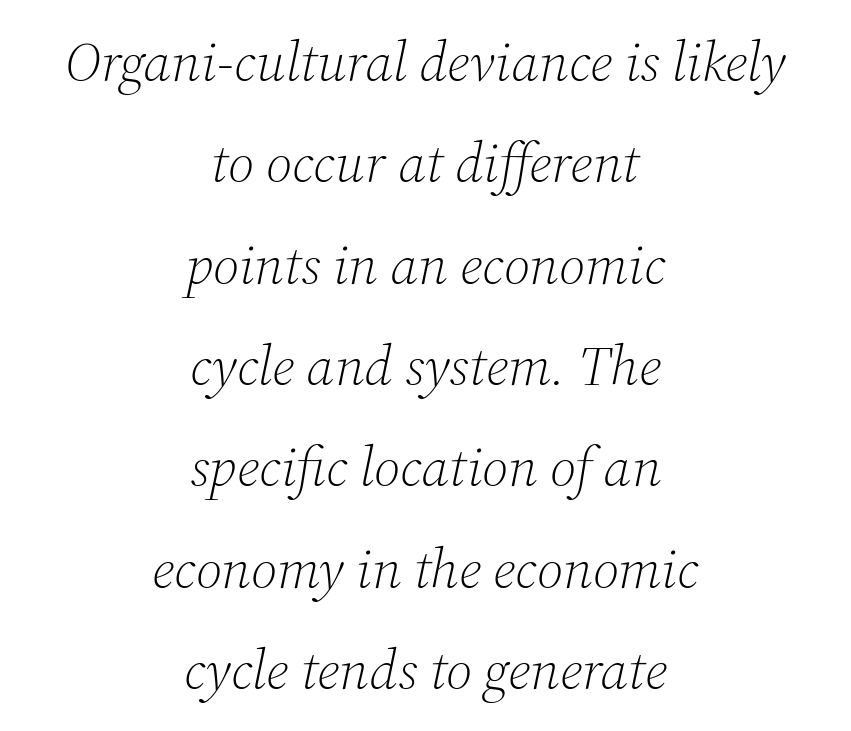
The image shows 56 px light serif type, italic (leaning right); set centered, line spacing 1.81x, normal letter spacing, not underlined; medium stroke contrast and a medium x-height.
